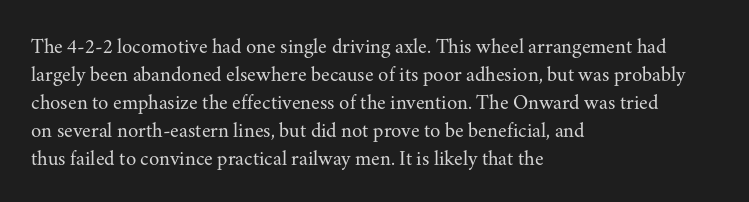
{"italic": "no", "bold": "no", "underline": "no", "align": "left", "line_spacing": "normal", "line_spacing_ratio": 1.33, "letter_spacing": "normal", "letter_spacing_em": 0.0, "glyph_px": 21}
